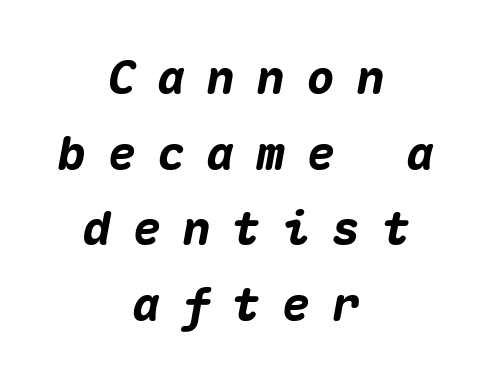
The image shows 47 px heavy type, italic (leaning right), monospaced; set centered, normal line spacing (1.61x), unusually wide letter spacing (+0.46 em), not underlined; medium stroke contrast and a medium x-height.
